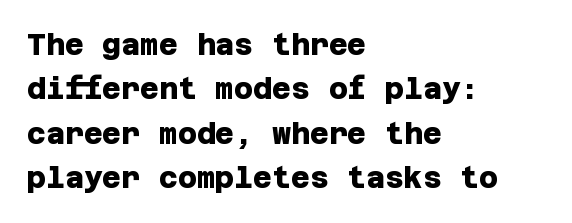
Line starts are locked; line ends wander. Only glyphs here, with clear space below each row. To sum up the face: it is a sans, with no serifs. Honestly, the row spacing looks completely unremarkable. The font is running at its bold setting.
